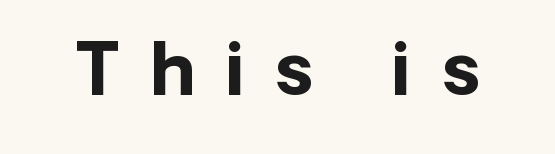
Is this a fixed-width face? No — the glyphs have proportional, varying widths. Weight: bold. Substantial extra tracking has been applied to these lines. Italic? Not at all — the glyphs are vertical. Classification — sans serif.
